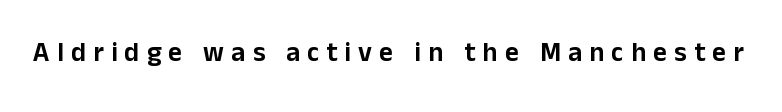
Q: Is the text italic (slanted)? A: No, it is upright.
Q: Is the text underlined? A: No.
Q: Is the spacing between letters normal or unusually wide? A: Unusually wide.
